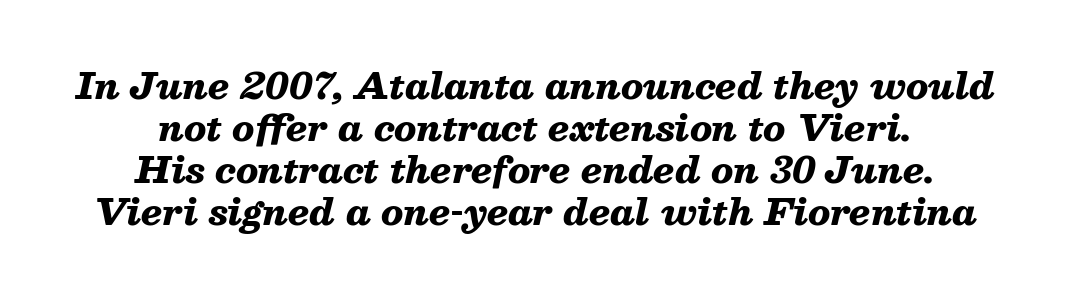
{"italic": "yes", "lean": "right", "slant_degrees": 13, "bold": "yes", "weight": "heavy", "width": "normal", "stroke_contrast": "medium", "x_height": "medium", "monospaced": "no", "underline": "no", "align": "center", "line_spacing_ratio": 1.17, "letter_spacing": "normal", "letter_spacing_em": 0.0, "glyph_px": 36}
